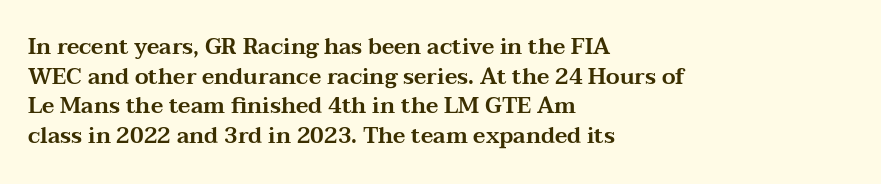
The passage shown stacks its lines at a standard gap. Look at the tracking — it's just the regular setting, nothing added. A typesetter would mark this as roman, not italic. Underlining? Definitely not there. One-word summary of the alignment: left.
